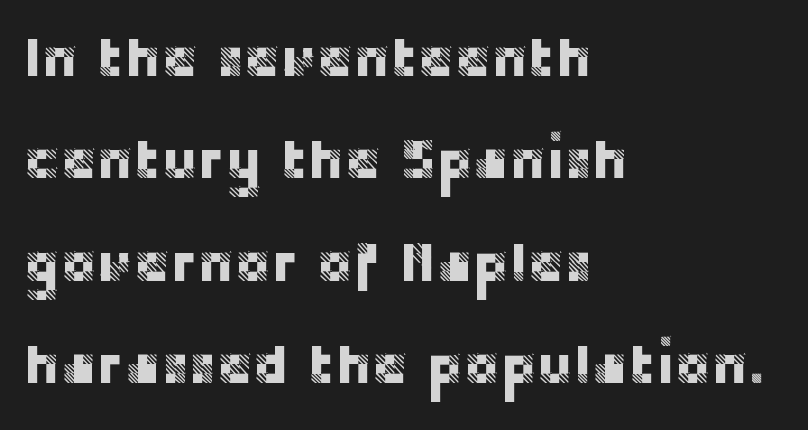
Q: Is the text italic (slanted)? A: No, it is upright.
Q: Is the typeface a serif or a sans-serif typeface? A: Sans-serif.
Q: Is the text underlined? A: No.
Q: How is the paragraph aligned? A: Left-aligned.
Q: Is the spacing between letters normal or unusually wide? A: Normal.
Q: Width (condensed, normal, or wide)? A: Normal.
Q: Stroke contrast? A: Low.
Q: x-height? A: Large.
Q: Monospaced? A: No.
